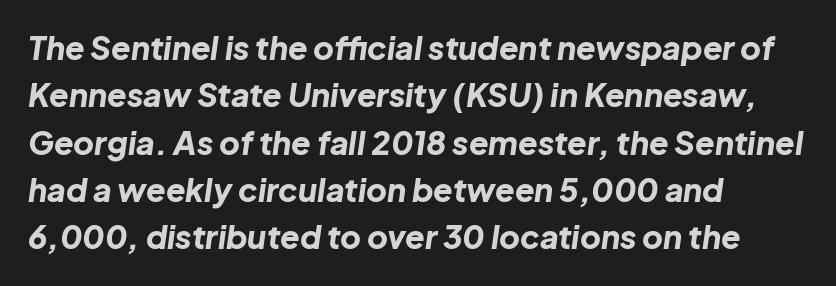
{"italic": "yes", "lean": "right", "slant_degrees": 8, "bold": "yes", "weight": "bold", "width": "normal", "stroke_contrast": "low", "x_height": "medium", "monospaced": "no", "underline": "no", "align": "left", "line_spacing": "normal", "line_spacing_ratio": 1.48, "letter_spacing": "normal", "letter_spacing_em": 0.0, "glyph_px": 32}
